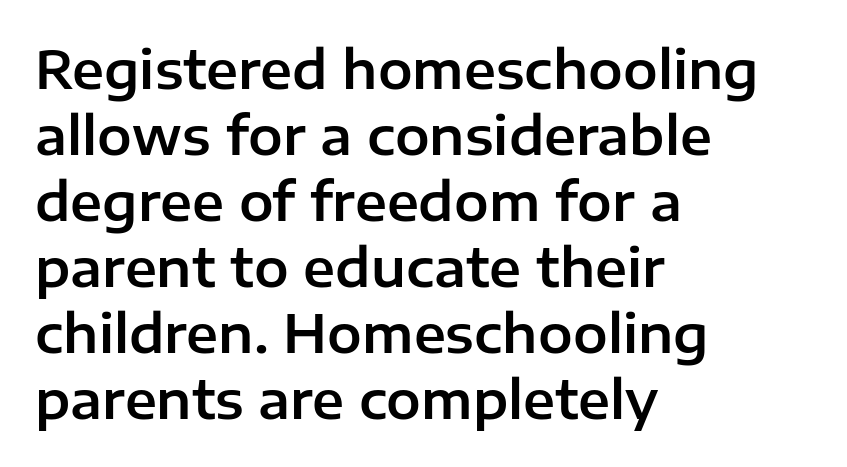
{"serif": "no", "italic": "no", "width": "normal", "stroke_contrast": "low", "x_height": "medium", "monospaced": "no", "underline": "no", "align": "left", "line_spacing": "normal", "line_spacing_ratio": 1.27, "letter_spacing": "normal", "letter_spacing_em": 0.0, "glyph_px": 52}
